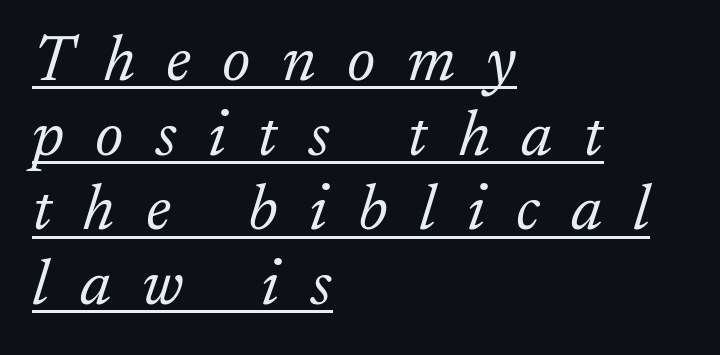
{"serif": "yes", "italic": "yes", "lean": "right", "slant_degrees": 17, "bold": "no", "weight": "light", "width": "normal", "stroke_contrast": "low", "x_height": "small", "monospaced": "no", "underline": "yes", "align": "left", "line_spacing": "tight", "line_spacing_ratio": 1.15, "letter_spacing": "wide", "letter_spacing_em": 0.48, "glyph_px": 65}
